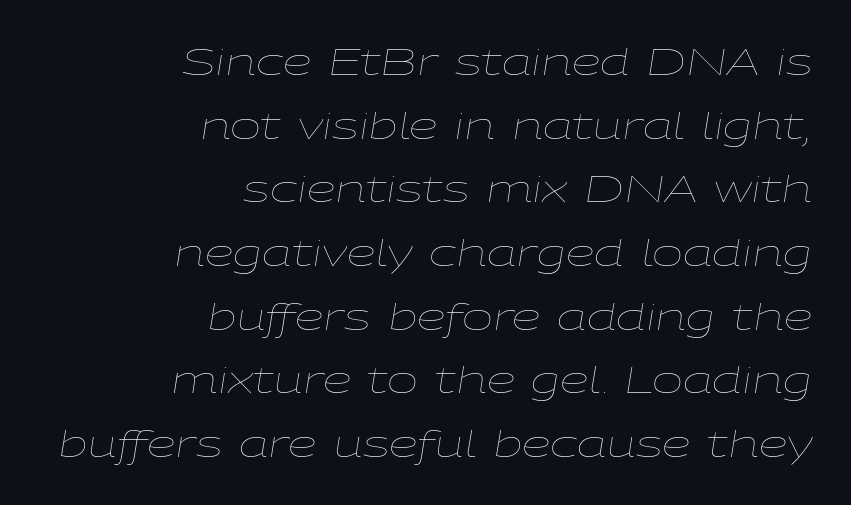
The image shows 37 px thin, wide type, italic (leaning right); set right-aligned, line spacing 1.72x, normal letter spacing, not underlined; low stroke contrast and a medium x-height.
